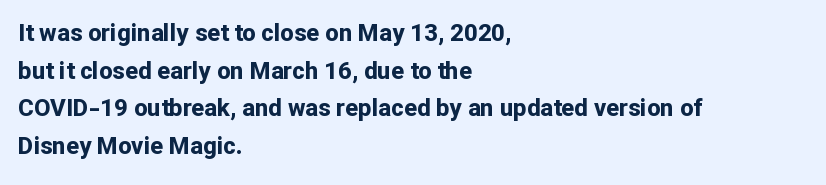
{"italic": "no", "bold": "yes", "underline": "no", "align": "left", "line_spacing": "normal", "line_spacing_ratio": 1.57, "letter_spacing": "normal", "letter_spacing_em": 0.0, "glyph_px": 24}
